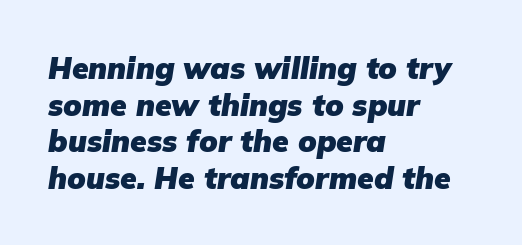
Observe the lean: these are italic letterforms. Set as a true bold cut, around the 700 mark. This sample is left-justified, so line endings fall wherever the words run out. Proportional: the letters do not fall into vertical columns. Underline: absent. Nobody touched the tracking dial on this one.
